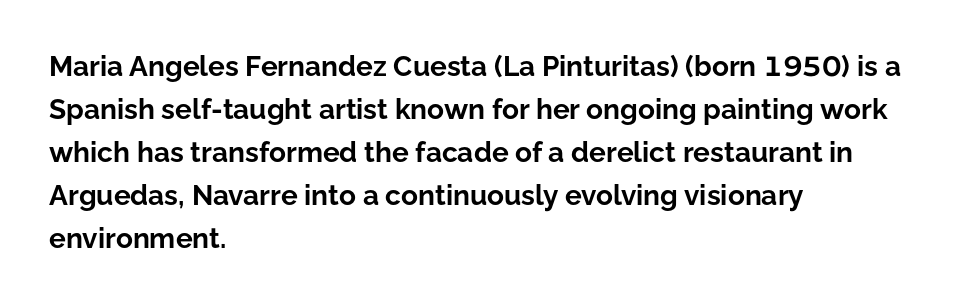
{"serif": "no", "italic": "no", "bold": "yes", "weight": "bold", "width": "normal", "stroke_contrast": "low", "x_height": "medium", "monospaced": "no", "underline": "no", "align": "left", "line_spacing": "normal", "line_spacing_ratio": 1.54, "letter_spacing": "normal", "letter_spacing_em": 0.0, "glyph_px": 28}
